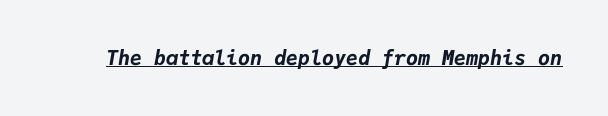
{"italic": "yes", "lean": "right", "slant_degrees": 9, "bold": "yes", "underline": "yes", "letter_spacing": "normal", "letter_spacing_em": 0.0, "glyph_px": 20}
